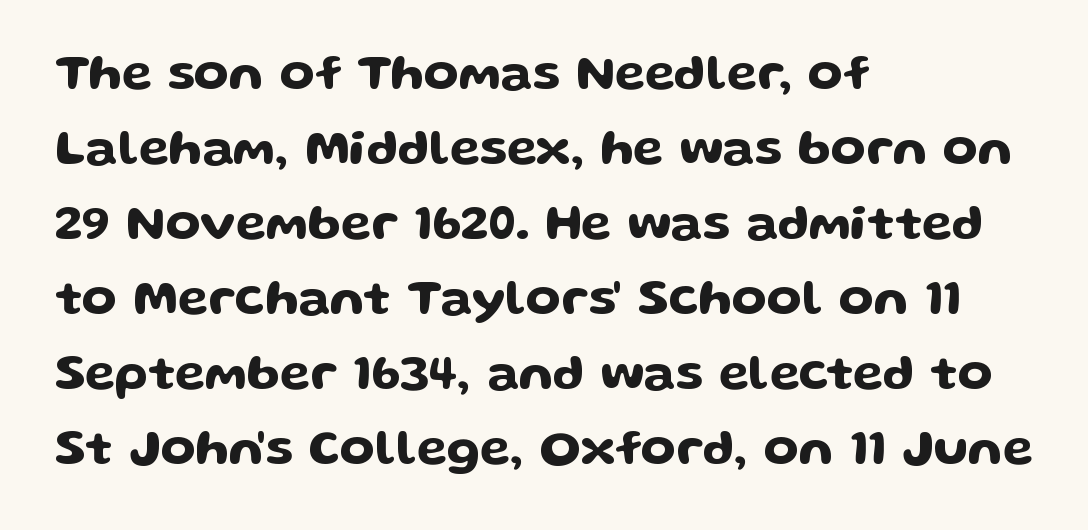
The image shows 50 px wide sans-serif type, upright; set left-aligned, normal line spacing (1.5x), normal letter spacing, not underlined; low stroke contrast and a medium x-height.
